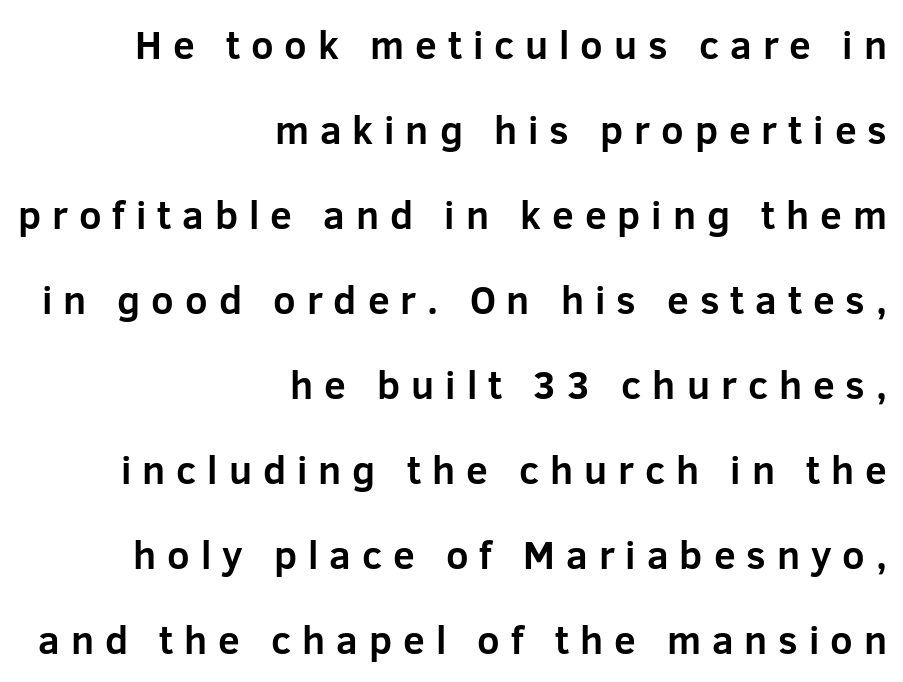
The image shows 39 px bold sans-serif type, upright; set right-aligned, loose line spacing (2.18x), unusually wide letter spacing (+0.28 em), not underlined; low stroke contrast and a medium x-height.
